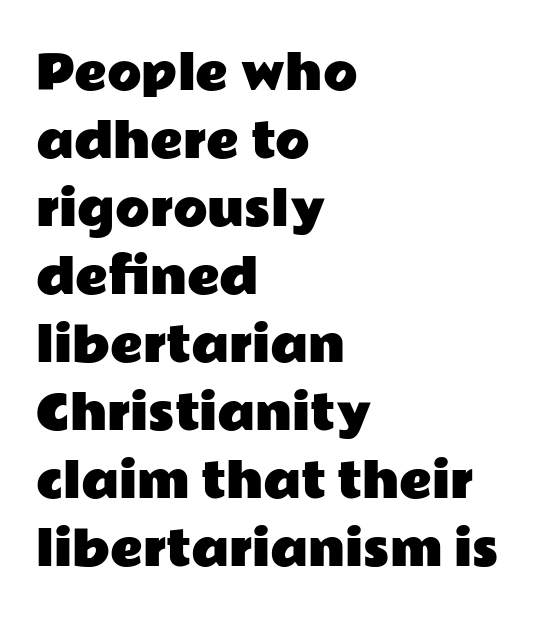
{"serif": "no", "italic": "no", "width": "wide", "stroke_contrast": "low", "x_height": "medium", "monospaced": "no", "underline": "no", "align": "left", "line_spacing": "normal", "line_spacing_ratio": 1.51, "letter_spacing": "normal", "letter_spacing_em": 0.0, "glyph_px": 45}
